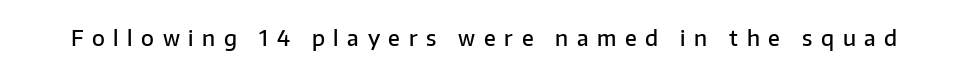
Honestly, there is no underline to notice here at all. How are the letters spaced? Widely, with obvious added tracking. Does the lettering tilt? It doesn't — this is upright. In terms of weight, the rendering is demibold, just under bold.
